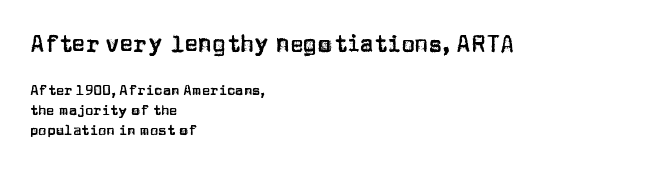
{"italic": "no", "underline": "no", "align": "left", "line_spacing": "normal", "line_spacing_ratio": 1.42, "letter_spacing": "normal", "letter_spacing_em": 0.0, "larger_block": "first", "size_ratio": 1.64, "glyph_px": 23}
